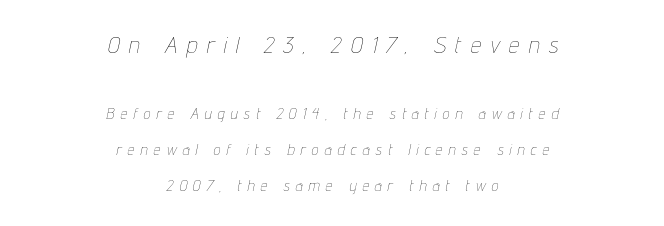
{"italic": "yes", "lean": "right", "slant_degrees": 12, "bold": "no", "underline": "no", "align": "center", "line_spacing": "loose", "line_spacing_ratio": 2.41, "letter_spacing": "wide", "letter_spacing_em": 0.42, "larger_block": "first", "size_ratio": 1.53, "glyph_px": 23}
